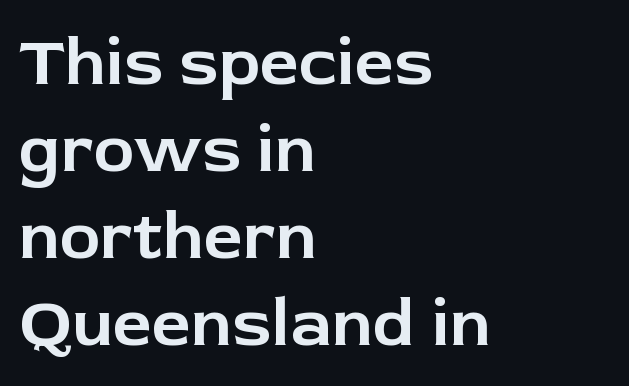
The image shows 69 px sans-serif type, upright; set left-aligned, normal line spacing (1.26x), normal letter spacing, not underlined; low stroke contrast and a medium x-height.
